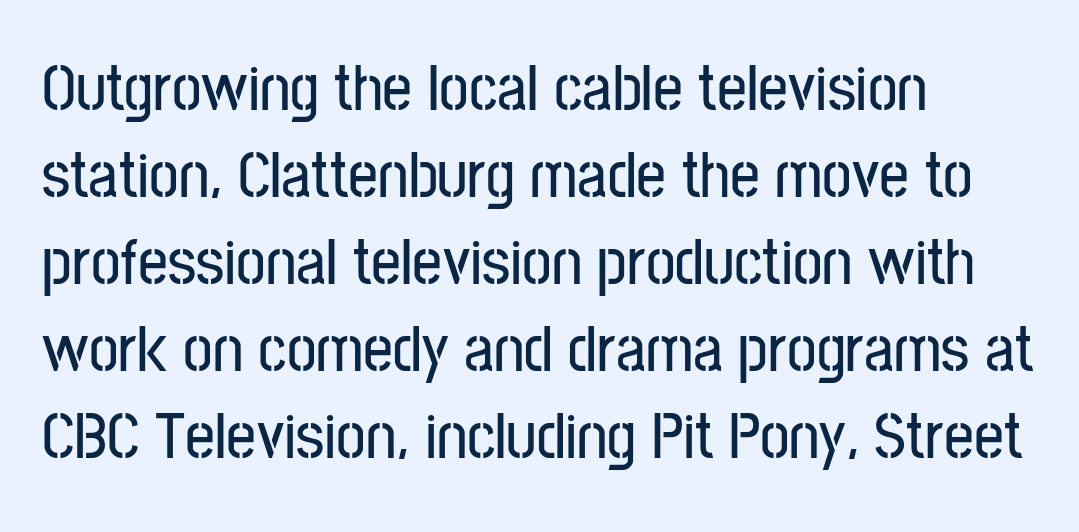
{"serif": "no", "italic": "no", "width": "condensed", "stroke_contrast": "low", "x_height": "medium", "monospaced": "no", "underline": "no", "align": "left", "line_spacing": "normal", "line_spacing_ratio": 1.32, "letter_spacing": "normal", "letter_spacing_em": 0.0, "glyph_px": 66}
